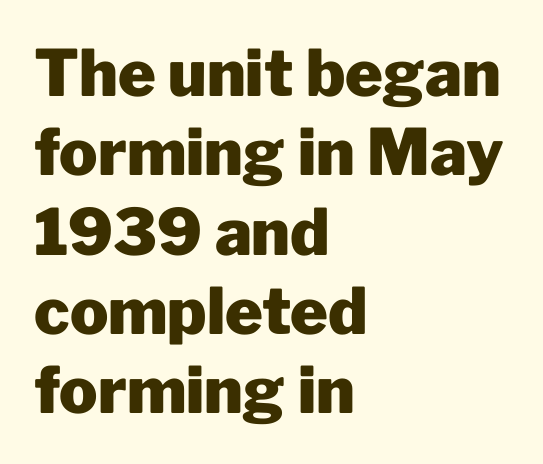
{"serif": "no", "italic": "no", "bold": "yes", "weight": "heavy", "width": "normal", "stroke_contrast": "low", "x_height": "medium", "monospaced": "no", "underline": "no", "align": "left", "line_spacing_ratio": 1.24, "letter_spacing": "normal", "letter_spacing_em": 0.0, "glyph_px": 64}
